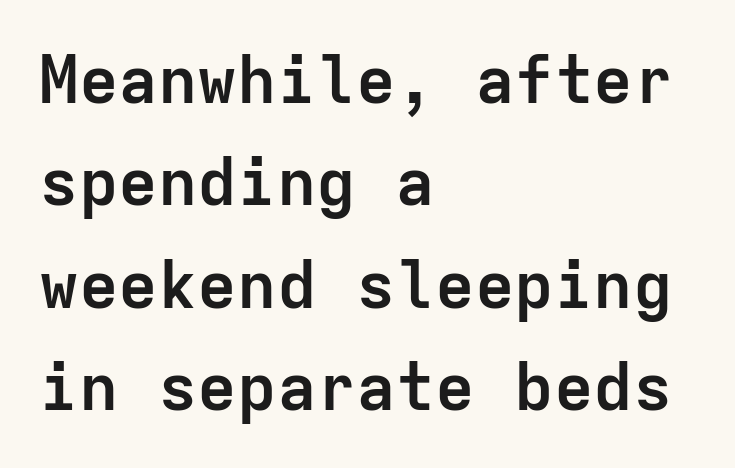
Q: Is the text bold? A: Yes.
Q: Is the text italic (slanted)? A: No, it is upright.
Q: Is the typeface a serif or a sans-serif typeface? A: Sans-serif.
Q: Is the text underlined? A: No.
Q: How is the paragraph aligned? A: Left-aligned.
Q: Is the spacing between letters normal or unusually wide? A: Normal.
Q: Is the spacing between lines tight, normal or loose? A: Normal.
Q: Width (condensed, normal, or wide)? A: Normal.
Q: Stroke contrast? A: Low.
Q: x-height? A: Medium.
Q: Monospaced? A: Yes.
